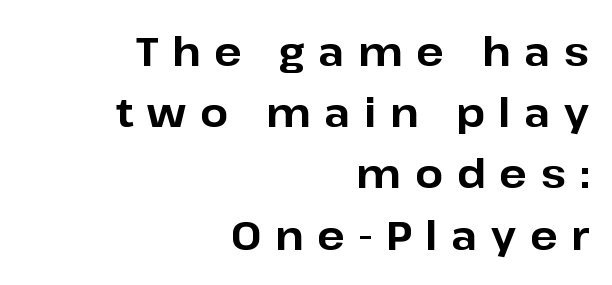
{"serif": "no", "italic": "no", "bold": "yes", "weight": "bold", "width": "normal", "stroke_contrast": "low", "x_height": "medium", "monospaced": "no", "underline": "no", "align": "right", "line_spacing": "normal", "line_spacing_ratio": 1.53, "letter_spacing": "wide", "letter_spacing_em": 0.34, "glyph_px": 40}
